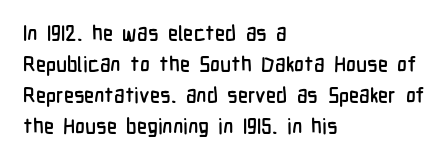
Q: Is the text italic (slanted)? A: No, it is upright.
Q: Is the text underlined? A: No.
Q: How is the paragraph aligned? A: Left-aligned.
Q: Is the spacing between letters normal or unusually wide? A: Normal.
Q: Is the spacing between lines tight, normal or loose? A: Normal.
